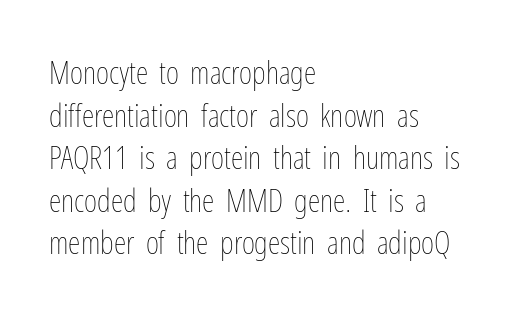
{"italic": "no", "bold": "no", "weight": "thin", "width": "condensed", "stroke_contrast": "low", "x_height": "medium", "monospaced": "no", "underline": "no", "align": "left", "line_spacing": "normal", "line_spacing_ratio": 1.33, "letter_spacing": "normal", "letter_spacing_em": 0.0, "glyph_px": 32}
